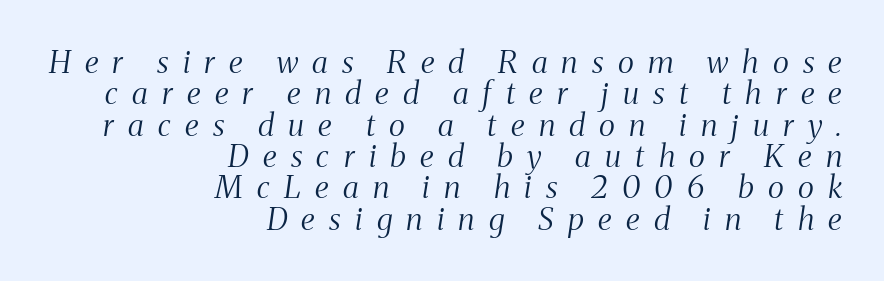
Q: Is the text bold? A: No.
Q: Is the text italic (slanted)? A: Yes, it leans right by about 8 degrees.
Q: Is the typeface a serif or a sans-serif typeface? A: Serif.
Q: Is the text underlined? A: No.
Q: How is the paragraph aligned? A: Right-aligned.
Q: Is the spacing between letters normal or unusually wide? A: Unusually wide.
Q: Is the spacing between lines tight, normal or loose? A: Tight.
Q: Width (condensed, normal, or wide)? A: Condensed.
Q: Stroke contrast? A: Medium.
Q: x-height? A: Medium.
Q: Monospaced? A: No.
